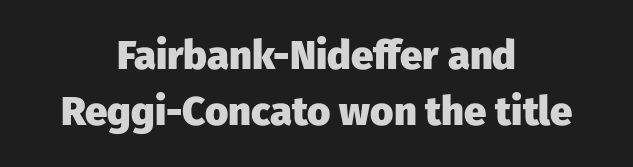
{"serif": "no", "italic": "no", "bold": "yes", "weight": "heavy", "width": "normal", "stroke_contrast": "low", "x_height": "medium", "monospaced": "no", "underline": "no", "align": "center", "line_spacing": "normal", "line_spacing_ratio": 1.4, "letter_spacing": "normal", "letter_spacing_em": 0.0, "glyph_px": 40}
